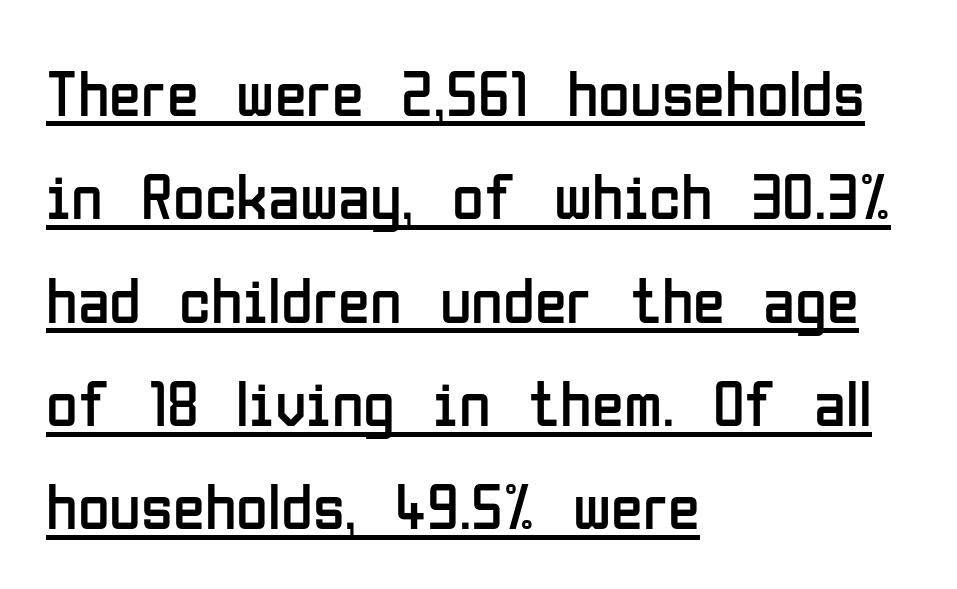
{"serif": "no", "italic": "no", "bold": "no", "weight": "regular", "width": "condensed", "stroke_contrast": "low", "x_height": "medium", "monospaced": "no", "underline": "yes", "align": "left", "line_spacing": "normal", "line_spacing_ratio": 1.59, "letter_spacing": "normal", "letter_spacing_em": 0.0, "glyph_px": 65}
